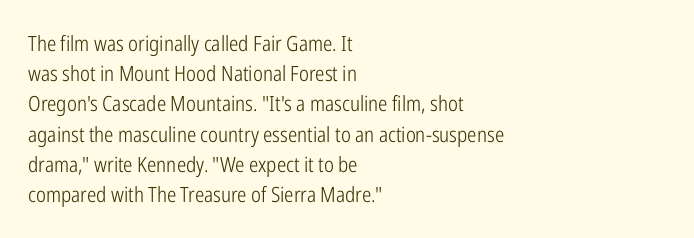
Regarding leading, the lines here are spaced in the standard way. Underline: absent. A classic flush-left, rag-right setting is used for this passage. Every character sits straight up, as roman type does.
